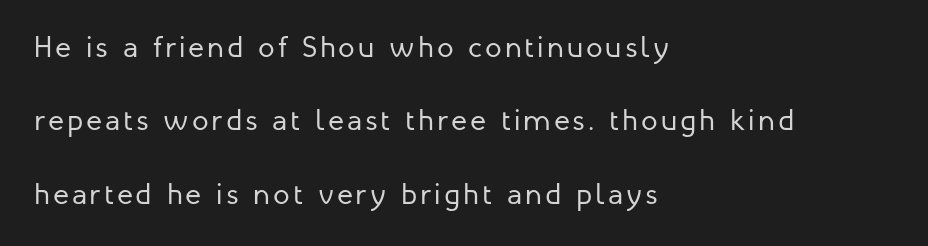
The image shows 30 px regular-weight sans-serif type, upright; set left-aligned, loose line spacing (2.45x), not underlined; low stroke contrast and a medium x-height.
